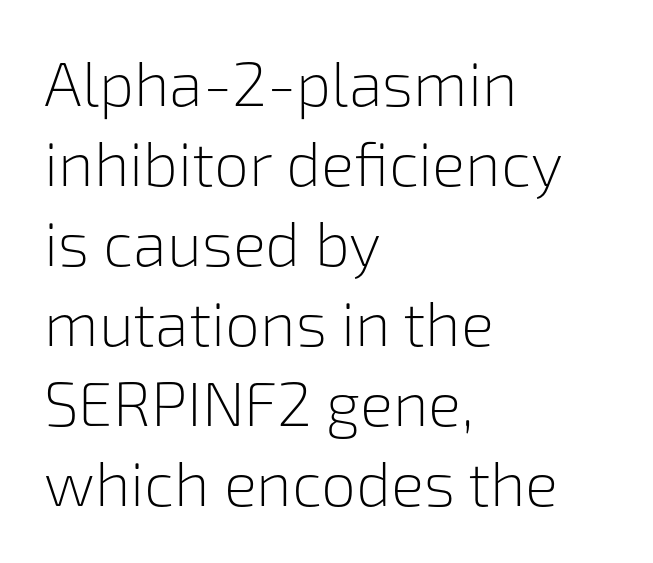
Layout note: lines flush left. Look at the bottom of the vertical strokes: they stop flat, with no serifs. You could not count columns in this text — the font is proportionally spaced. This sample uses an upright cut, with every glyph sitting square on the baseline. Quick note: underline off.
